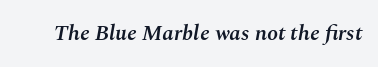
{"italic": "yes", "lean": "right", "slant_degrees": 10, "bold": "semi", "underline": "no", "letter_spacing": "normal", "letter_spacing_em": 0.0, "glyph_px": 22}
